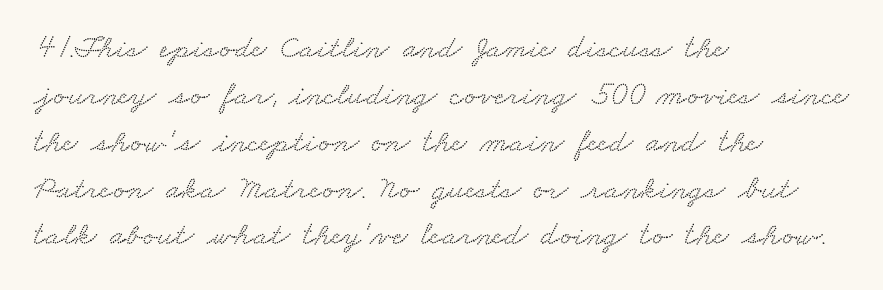
Think of a printed novel: that variable character pitch is what you see here. What's the leading like? Ordinary, nothing unusual. The letters sit at their default tracking, neither squeezed nor spread. Does the type have serifs? Yes, each stem ends in a small foot.
